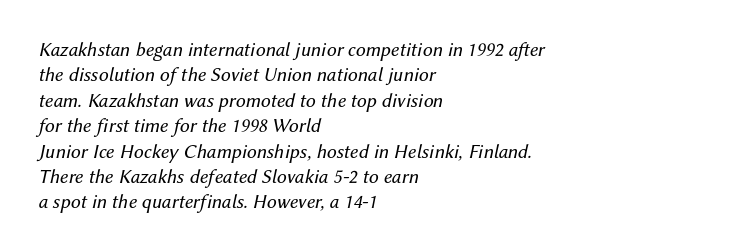
{"italic": "yes", "lean": "right", "slant_degrees": 12, "bold": "no", "underline": "no", "align": "left", "line_spacing": "normal", "line_spacing_ratio": 1.27, "letter_spacing": "normal", "letter_spacing_em": 0.0, "glyph_px": 20}
